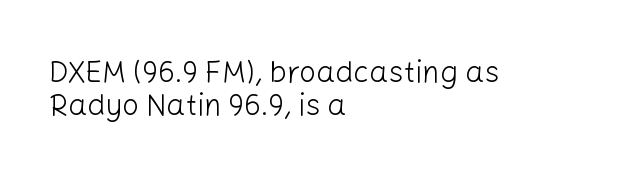
Every character sits straight up, as roman type does. Think of a printed novel: that variable character pitch is what you see here. In CSS terms this would be text-align: left. The space between consecutive lines is stingy. Anything drawn beneath the words? Only blank space. The type family on display is of the sans-serif kind.
